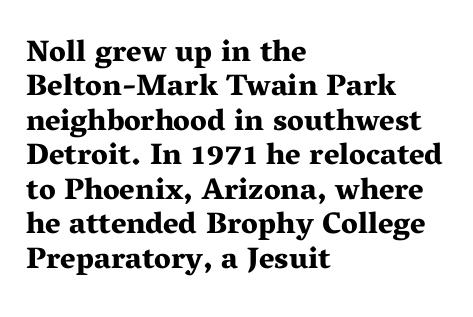
Q: Is the text bold? A: Yes.
Q: Is the text italic (slanted)? A: No, it is upright.
Q: Is the typeface a serif or a sans-serif typeface? A: Serif.
Q: Is the text underlined? A: No.
Q: How is the paragraph aligned? A: Left-aligned.
Q: Is the spacing between letters normal or unusually wide? A: Normal.
Q: Is the spacing between lines tight, normal or loose? A: Tight.
Q: Width (condensed, normal, or wide)? A: Wide.
Q: Stroke contrast? A: Medium.
Q: x-height? A: Medium.
Q: Monospaced? A: No.
